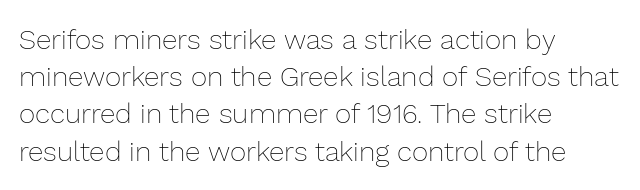
Q: Is the text bold? A: No.
Q: Is the text italic (slanted)? A: No, it is upright.
Q: Is the text underlined? A: No.
Q: How is the paragraph aligned? A: Left-aligned.
Q: Is the spacing between letters normal or unusually wide? A: Normal.
Q: Is the spacing between lines tight, normal or loose? A: Normal.
Q: Width (condensed, normal, or wide)? A: Normal.
Q: Stroke contrast? A: Low.
Q: x-height? A: Medium.
Q: Monospaced? A: No.
